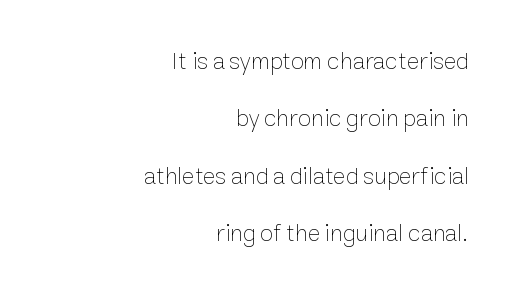
{"italic": "no", "bold": "no", "underline": "no", "align": "right", "line_spacing": "loose", "line_spacing_ratio": 2.39, "letter_spacing": "normal", "letter_spacing_em": 0.0, "glyph_px": 24}
